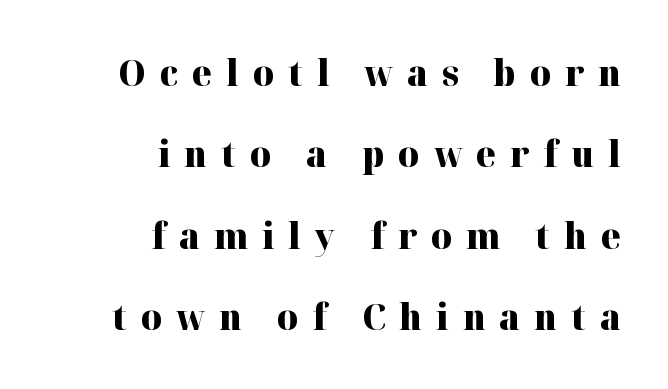
The image shows 36 px heavy serif type, upright; set right-aligned, loose line spacing (2.26x), unusually wide letter spacing (+0.38 em), not underlined; high stroke contrast and a medium x-height.
